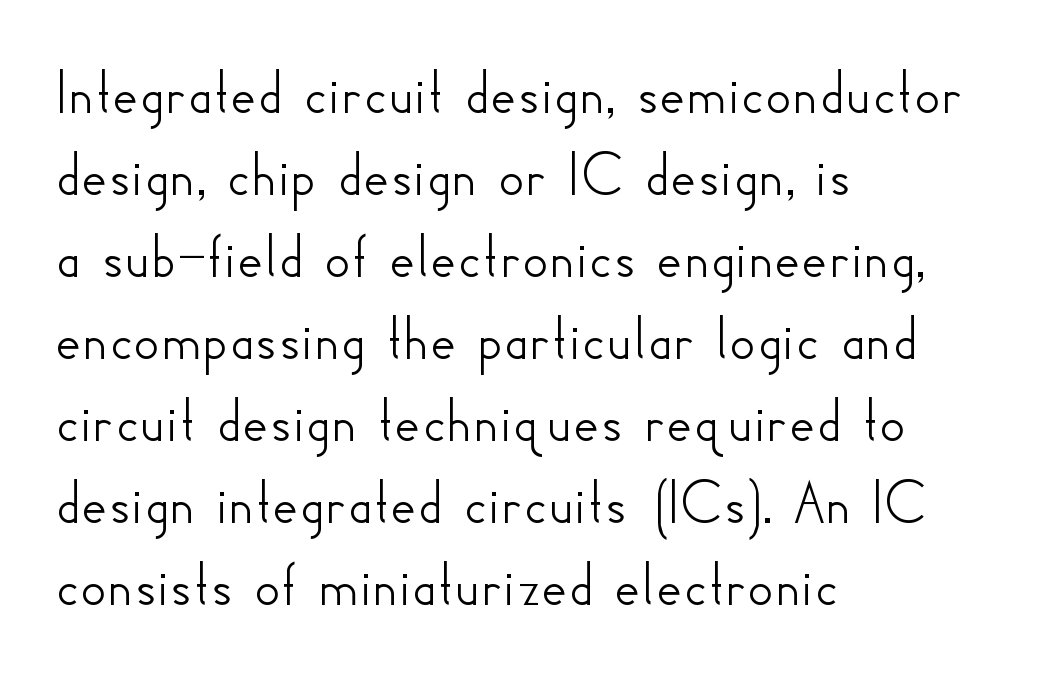
Q: Is the text italic (slanted)? A: No, it is upright.
Q: Is the typeface a serif or a sans-serif typeface? A: Sans-serif.
Q: Is the text underlined? A: No.
Q: How is the paragraph aligned? A: Left-aligned.
Q: Is the spacing between letters normal or unusually wide? A: Normal.
Q: Is the spacing between lines tight, normal or loose? A: Normal.
Q: Width (condensed, normal, or wide)? A: Normal.
Q: Stroke contrast? A: Low.
Q: x-height? A: Small.
Q: Monospaced? A: No.
